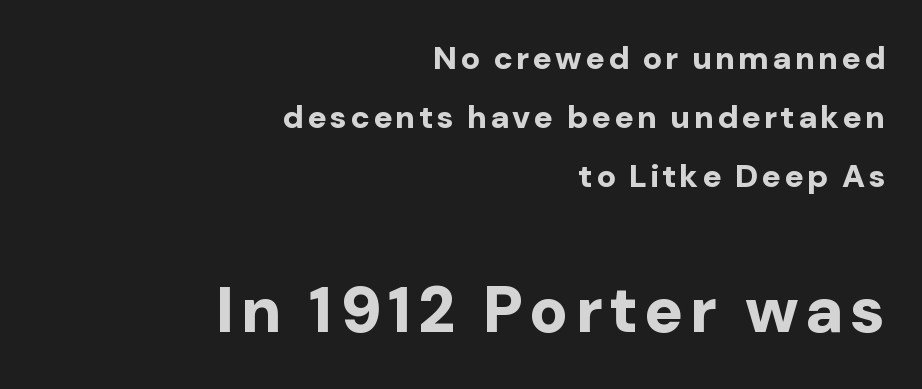
Q: Is the text bold? A: Yes.
Q: Is the text italic (slanted)? A: No, it is upright.
Q: Is the typeface a serif or a sans-serif typeface? A: Sans-serif.
Q: Is the text underlined? A: No.
Q: How is the paragraph aligned? A: Right-aligned.
Q: Which block of text is set in a larger size, the first (top) or the second (bottom)? A: The second (bottom) one.
Q: Width (condensed, normal, or wide)? A: Normal.
Q: Stroke contrast? A: Low.
Q: x-height? A: Medium.
Q: Monospaced? A: No.
